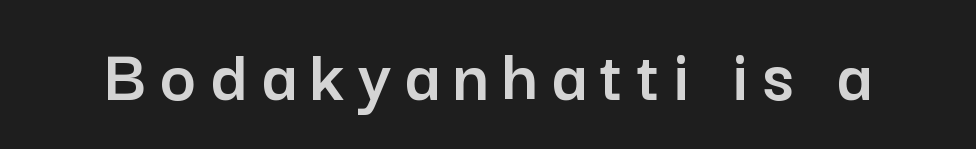
{"serif": "no", "italic": "no", "width": "normal", "stroke_contrast": "low", "x_height": "medium", "monospaced": "no", "underline": "no", "glyph_px": 76}
